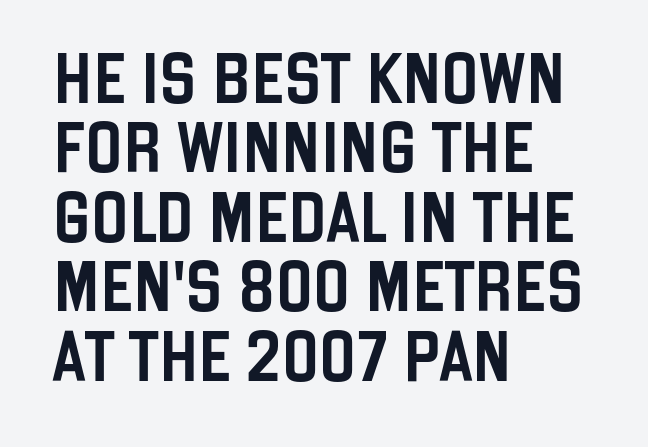
{"serif": "no", "italic": "no", "width": "condensed", "stroke_contrast": "low", "x_height": "large", "monospaced": "no", "underline": "no", "align": "left", "line_spacing": "normal", "line_spacing_ratio": 1.39, "letter_spacing": "normal", "letter_spacing_em": 0.0, "glyph_px": 50}
